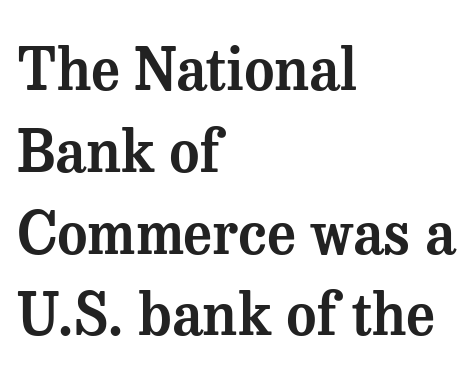
Q: Is the text italic (slanted)? A: No, it is upright.
Q: Is the typeface a serif or a sans-serif typeface? A: Serif.
Q: Is the text underlined? A: No.
Q: How is the paragraph aligned? A: Left-aligned.
Q: Is the spacing between letters normal or unusually wide? A: Normal.
Q: Is the spacing between lines tight, normal or loose? A: Normal.
Q: Width (condensed, normal, or wide)? A: Normal.
Q: Stroke contrast? A: Medium.
Q: x-height? A: Medium.
Q: Monospaced? A: No.
